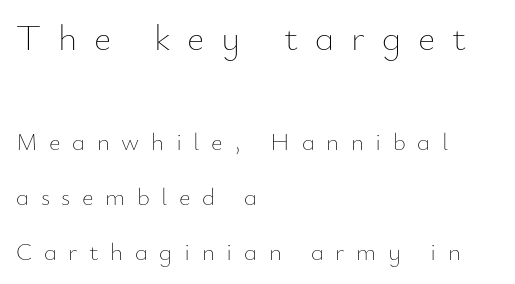
Q: Is the text bold? A: No.
Q: Is the text italic (slanted)? A: No, it is upright.
Q: Is the text underlined? A: No.
Q: How is the paragraph aligned? A: Left-aligned.
Q: Is the spacing between letters normal or unusually wide? A: Unusually wide.
Q: Is the spacing between lines tight, normal or loose? A: Loose.
Q: Which block of text is set in a larger size, the first (top) or the second (bottom)? A: The first (top) one.
Q: Width (condensed, normal, or wide)? A: Normal.
Q: Stroke contrast? A: Low.
Q: x-height? A: Small.
Q: Monospaced? A: No.
